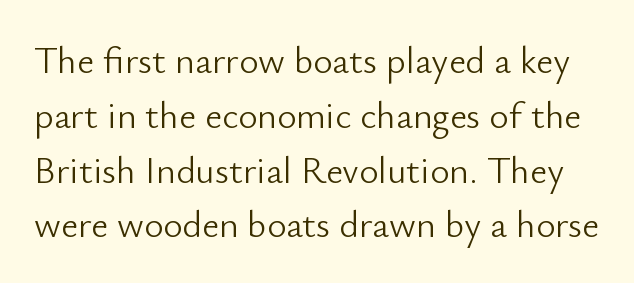
{"serif": "no", "italic": "no", "bold": "no", "weight": "light", "width": "normal", "stroke_contrast": "low", "x_height": "small", "monospaced": "no", "underline": "no", "line_spacing": "normal", "line_spacing_ratio": 1.48, "letter_spacing": "normal", "letter_spacing_em": 0.0, "glyph_px": 37}
